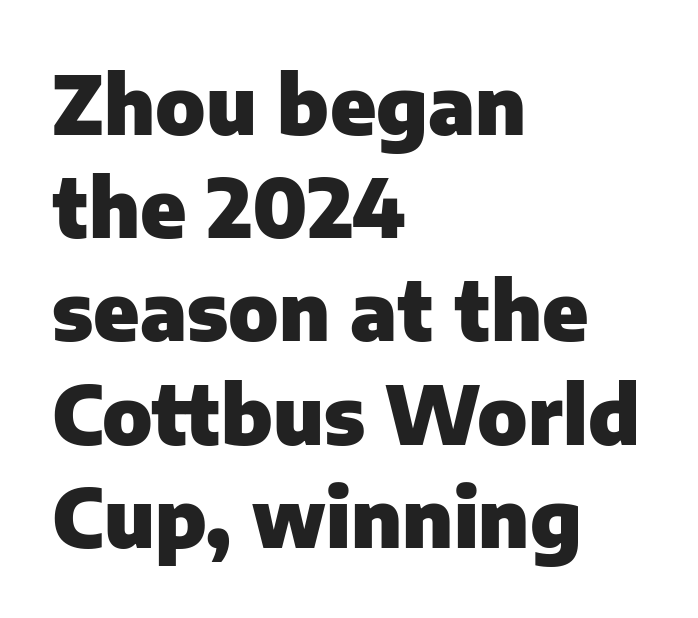
{"serif": "no", "italic": "no", "bold": "yes", "weight": "heavy", "width": "normal", "stroke_contrast": "low", "x_height": "medium", "monospaced": "no", "underline": "no", "align": "left", "line_spacing": "normal", "line_spacing_ratio": 1.29, "letter_spacing": "normal", "letter_spacing_em": 0.0, "glyph_px": 80}
